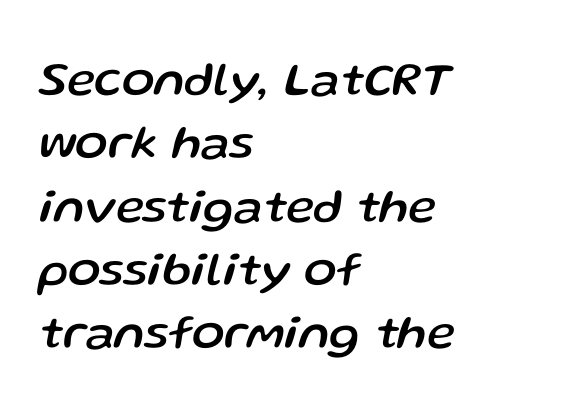
Q: Is the text italic (slanted)? A: Yes, it leans right by about 13 degrees.
Q: Is the text underlined? A: No.
Q: How is the paragraph aligned? A: Left-aligned.
Q: Is the spacing between letters normal or unusually wide? A: Normal.
Q: Is the spacing between lines tight, normal or loose? A: Normal.
Q: Width (condensed, normal, or wide)? A: Normal.
Q: Stroke contrast? A: Low.
Q: x-height? A: Medium.
Q: Monospaced? A: No.
